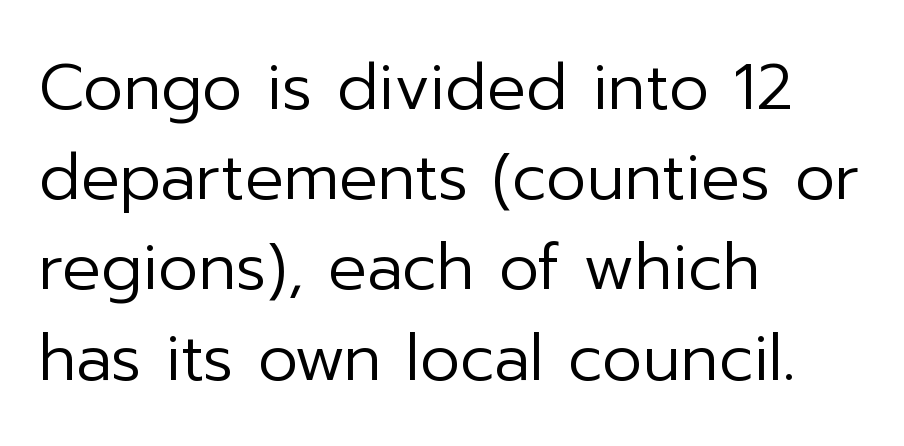
The image shows 64 px regular-weight sans-serif type, upright; set left-aligned, normal line spacing (1.41x), normal letter spacing, not underlined; low stroke contrast and a medium x-height.
